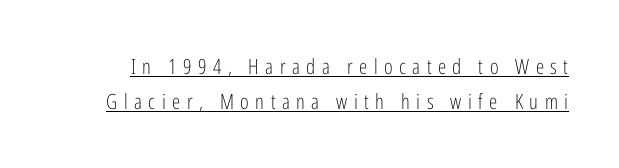
The image shows 21 px text type, upright; set normal line spacing (1.68x), unusually wide letter spacing (+0.31 em), underlined.
